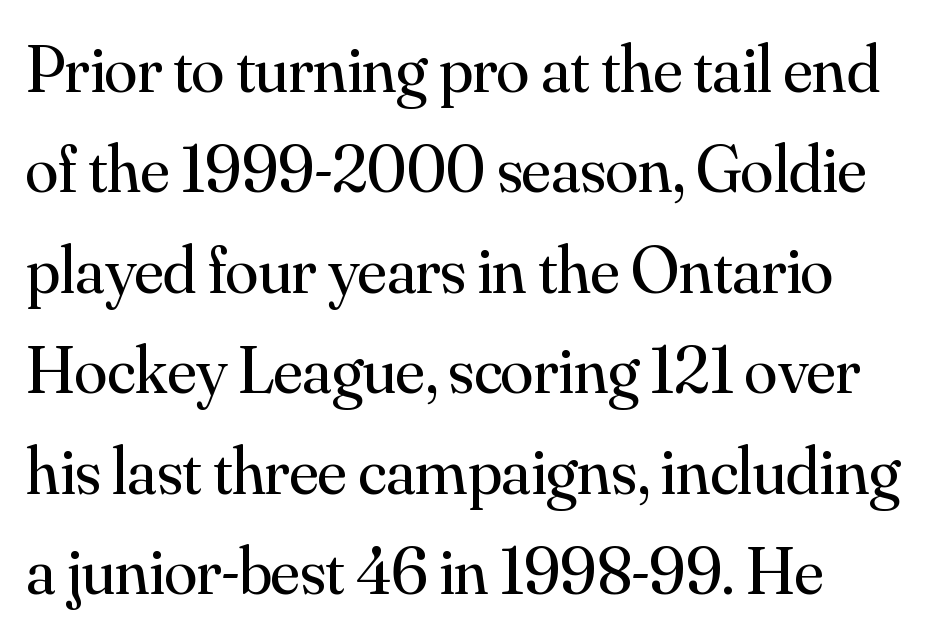
Q: Is the text bold? A: No.
Q: Is the text italic (slanted)? A: No, it is upright.
Q: Is the typeface a serif or a sans-serif typeface? A: Serif.
Q: Is the text underlined? A: No.
Q: How is the paragraph aligned? A: Left-aligned.
Q: Is the spacing between letters normal or unusually wide? A: Normal.
Q: Is the spacing between lines tight, normal or loose? A: Normal.
Q: Width (condensed, normal, or wide)? A: Normal.
Q: Stroke contrast? A: Medium.
Q: x-height? A: Small.
Q: Monospaced? A: No.
